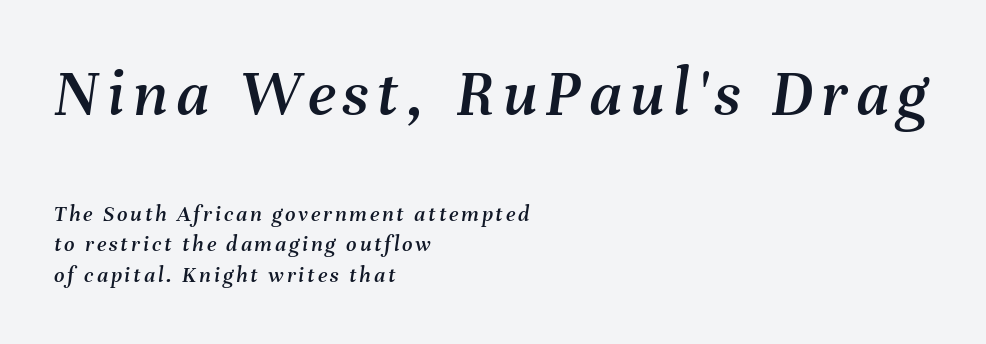
{"italic": "yes", "lean": "right", "slant_degrees": 8, "width": "normal", "stroke_contrast": "medium", "x_height": "medium", "monospaced": "no", "underline": "no", "align": "left", "line_spacing": "normal", "line_spacing_ratio": 1.34, "larger_block": "first", "size_ratio": 2.96, "glyph_px": 68}
